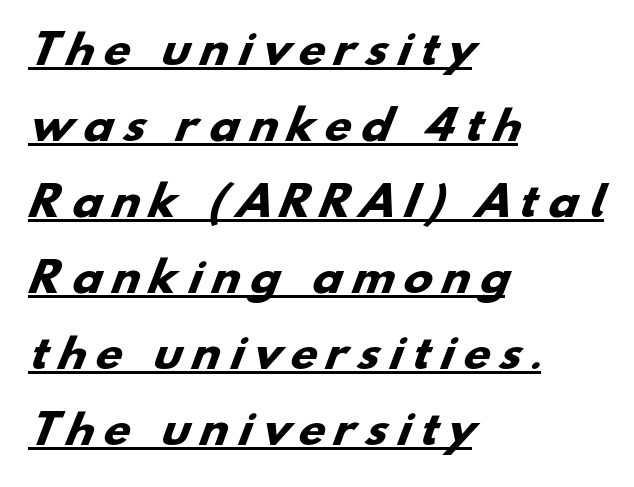
Interline gaps are noticeably wide in this sample. Here the designer chose a conventional face with non-uniform glyph widths. Typographic density is high because the face is bold. Horizontal alignment here is leftward, the default for most running prose.
